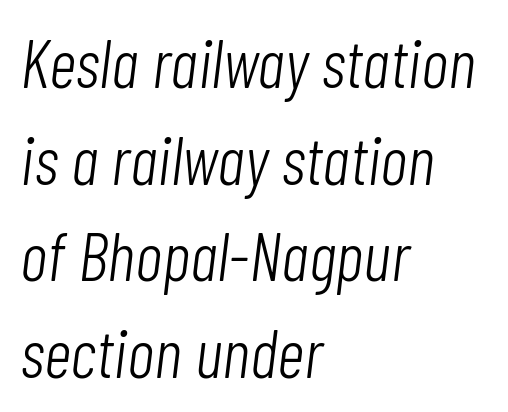
Q: Is the text bold? A: No.
Q: Is the text italic (slanted)? A: Yes, it leans right by about 7 degrees.
Q: Is the text underlined? A: No.
Q: How is the paragraph aligned? A: Left-aligned.
Q: Is the spacing between letters normal or unusually wide? A: Normal.
Q: Is the spacing between lines tight, normal or loose? A: Normal.
Q: Width (condensed, normal, or wide)? A: Condensed.
Q: Stroke contrast? A: Low.
Q: x-height? A: Medium.
Q: Monospaced? A: No.
